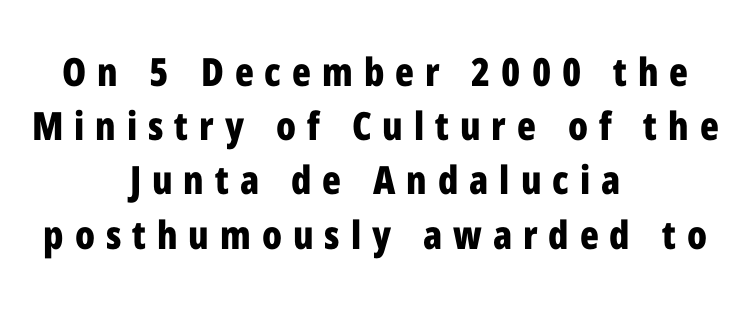
Each letter's strokes conclude bluntly, with no projecting serifs. Here the designer chose a conventional face with non-uniform glyph widths. Each row of text sits above clean, open space. Centered paragraph, ragged on both sides. Does extra space separate the letters? Yes, quite a lot of it.
